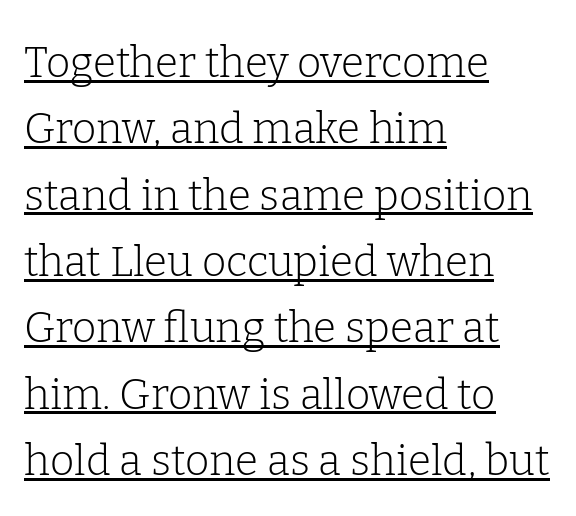
Notice how a bar underscores the lettering throughout. The axis of the letterforms is exactly vertical. Each letter keeps its own natural width here, so spacing adapts to shape. In terms of letterform style, serifs are clearly present. Stroke mass is kept to a normal reading level or below.
